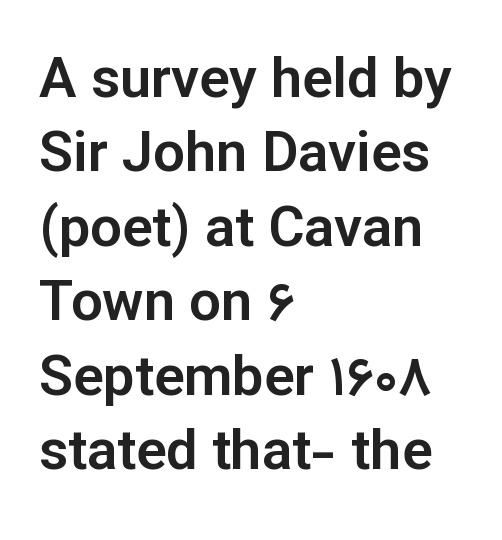
The image shows 56 px sans-serif type, upright; set left-aligned, normal line spacing (1.33x), normal letter spacing, not underlined; low stroke contrast and a medium x-height.
